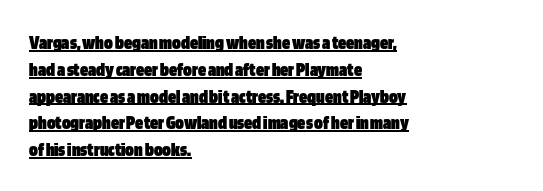
The image shows 20 px bold type, upright; set left-aligned, normal line spacing (1.34x), normal letter spacing, underlined.
